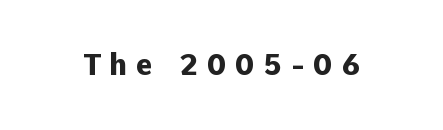
Each word looks stretched out because of the extra space between its letters. Bold? Absolutely — the strokes are thick and heavy. The area under the type is left untouched. Italic: no, the glyphs are upright roman.
